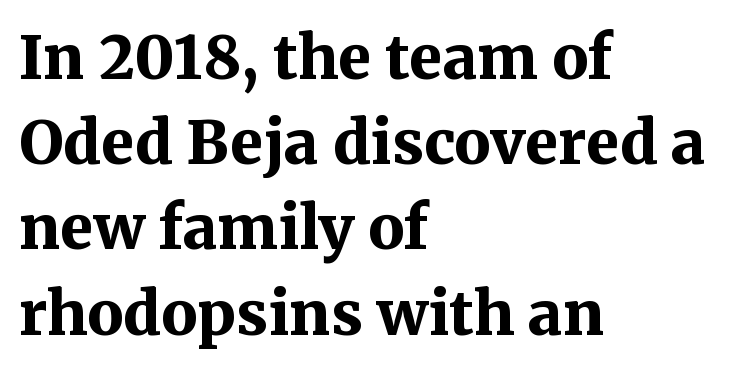
Font category for this specimen: serif. Default kerning and tracking; the words read as compact shapes. The lettering stays uniformly vertical, giving the passage a roman look. Leading: standard. Check the space under the baseline: it is left empty.
